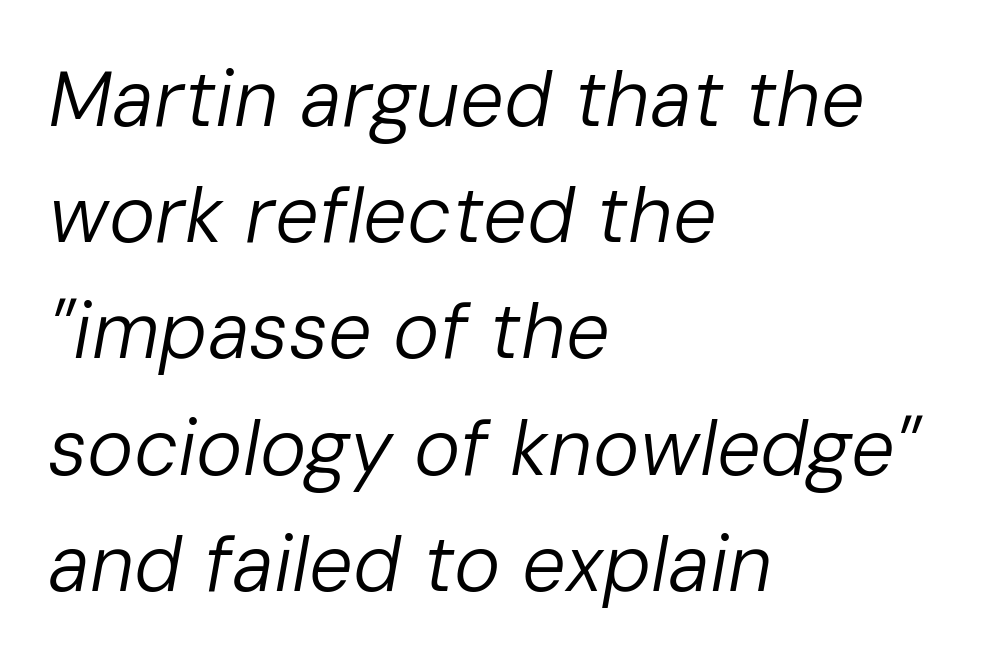
The image shows 78 px regular-weight type, italic (leaning right); set left-aligned, normal line spacing (1.49x), normal letter spacing, not underlined; low stroke contrast and a medium x-height.
